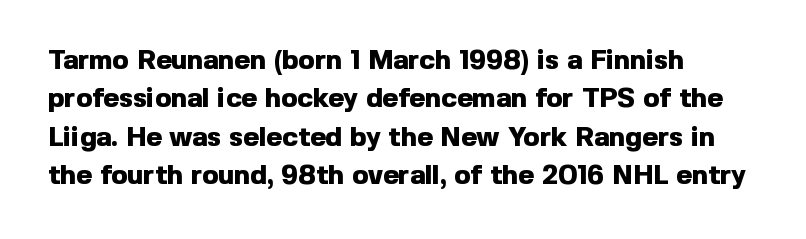
The image shows 27 px bold type, upright; set left-aligned, normal line spacing (1.42x), normal letter spacing, not underlined.
